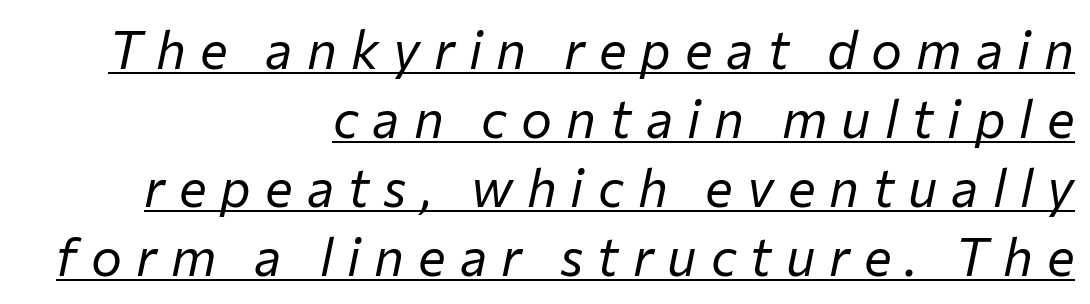
{"italic": "yes", "lean": "right", "slant_degrees": 12, "bold": "no", "weight": "regular", "width": "normal", "stroke_contrast": "low", "x_height": "medium", "monospaced": "no", "underline": "yes", "align": "right", "line_spacing": "normal", "line_spacing_ratio": 1.33, "letter_spacing": "wide", "letter_spacing_em": 0.27, "glyph_px": 52}
